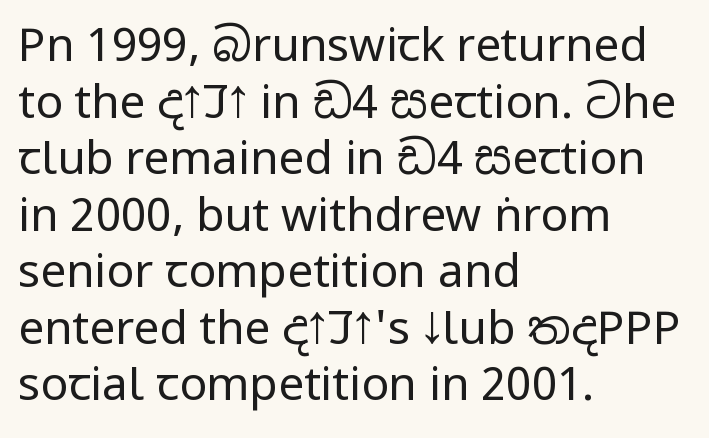
Q: Is the text bold? A: No.
Q: Is the text italic (slanted)? A: No, it is upright.
Q: Is the typeface a serif or a sans-serif typeface? A: Sans-serif.
Q: Is the text underlined? A: No.
Q: How is the paragraph aligned? A: Left-aligned.
Q: Is the spacing between letters normal or unusually wide? A: Normal.
Q: Width (condensed, normal, or wide)? A: Condensed.
Q: Stroke contrast? A: Low.
Q: x-height? A: Large.
Q: Monospaced? A: No.
